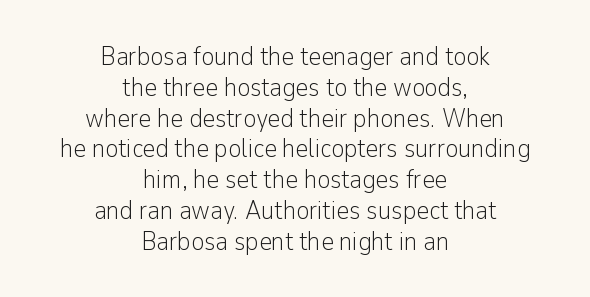
Stems here are at most as thick as an everyday book face. Descender tails drop into unmarked territory. Horizontal alignment here is central, giving a formal, balanced look. Notice how the stems are strictly vertical — no italics here.
